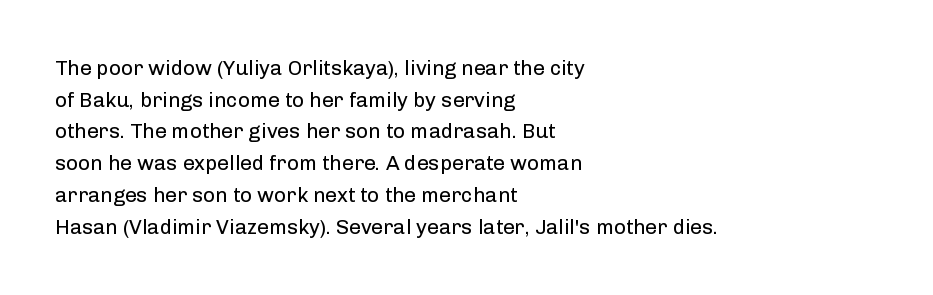
The image shows 21 px text type, upright; set left-aligned, normal line spacing (1.51x), normal letter spacing, not underlined.
